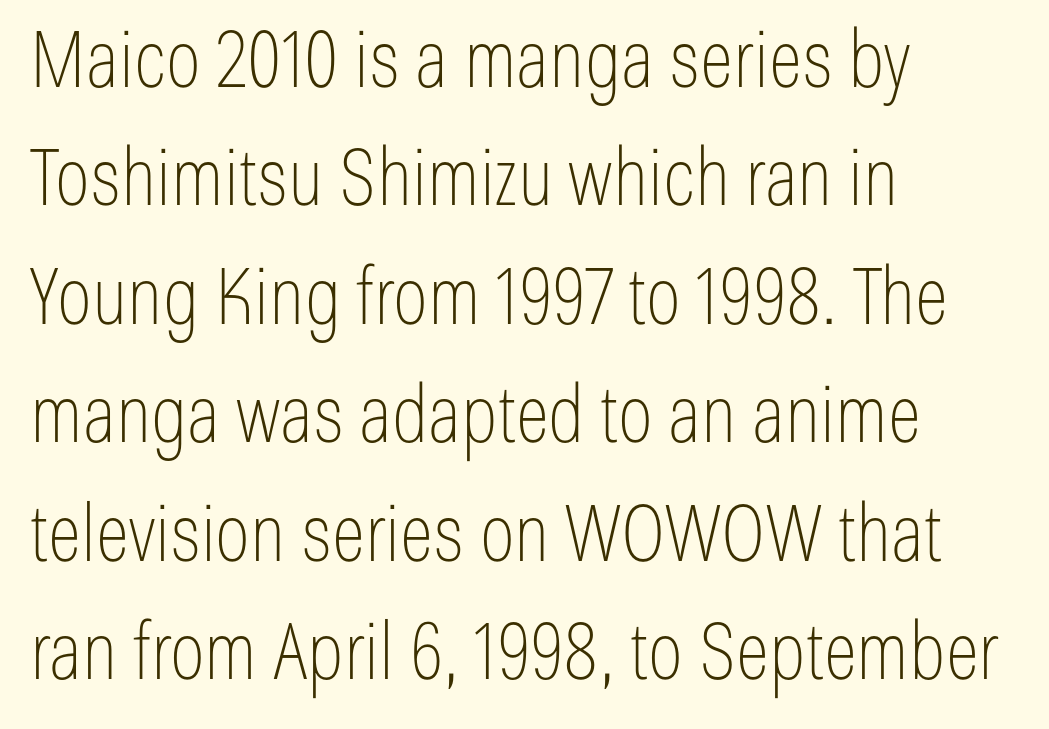
Q: Is the text bold? A: No.
Q: Is the text italic (slanted)? A: No, it is upright.
Q: Is the typeface a serif or a sans-serif typeface? A: Sans-serif.
Q: Is the text underlined? A: No.
Q: How is the paragraph aligned? A: Left-aligned.
Q: Is the spacing between letters normal or unusually wide? A: Normal.
Q: Is the spacing between lines tight, normal or loose? A: Normal.
Q: Width (condensed, normal, or wide)? A: Condensed.
Q: Stroke contrast? A: Low.
Q: x-height? A: Medium.
Q: Monospaced? A: No.
